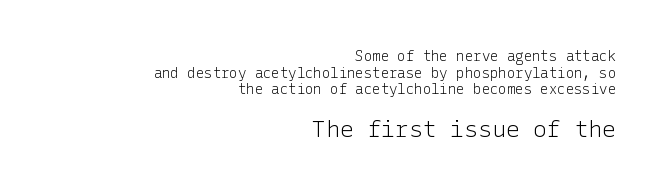
The emphasis by scale lands on block number two, below. Unmarked baselines from the first word to the last. Default kerning and tracking; the words read as compact shapes. The passage shown is not bold in any degree. Visually the block forms a straight wall on the right and a jagged coastline on the left. Does the lettering tilt? It doesn't — this is upright.
